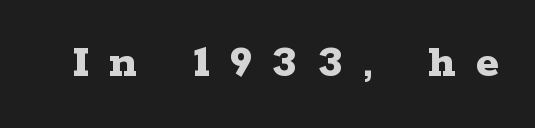
The image shows 48 px bold, wide serif type, upright; set unusually wide letter spacing (+0.43 em), not underlined; low stroke contrast and a medium x-height.
